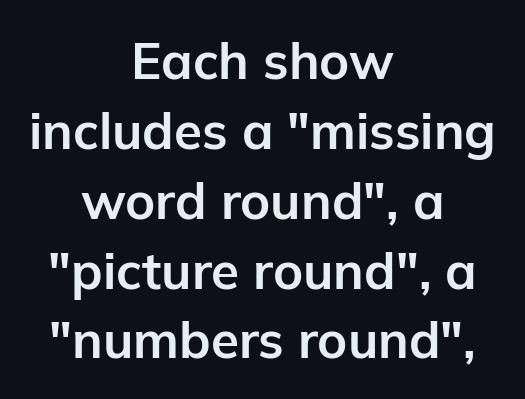
Vertical spacing — default. There is no visible air inserted between adjacent glyphs. Typographically, this falls in the sans-serif category. The sample has been set heavy, in full bold. This sample is center-justified, so both line endings float freely. Descender tails drop into unmarked territory.
